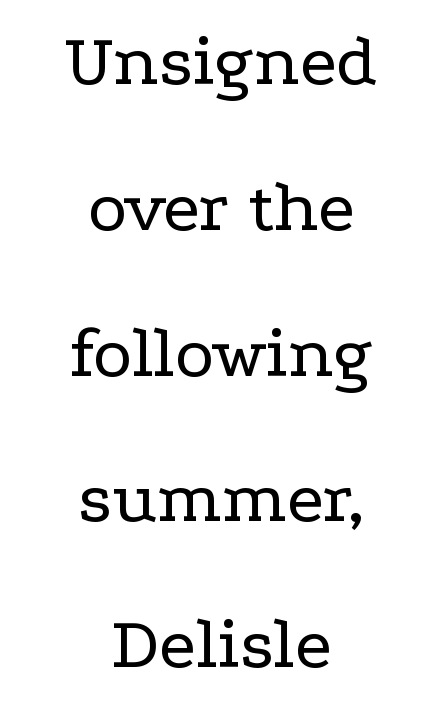
{"serif": "yes", "italic": "no", "bold": "no", "weight": "regular", "width": "wide", "stroke_contrast": "low", "x_height": "medium", "monospaced": "no", "underline": "no", "align": "center", "line_spacing": "loose", "line_spacing_ratio": 1.97, "letter_spacing": "normal", "letter_spacing_em": 0.0, "glyph_px": 74}
